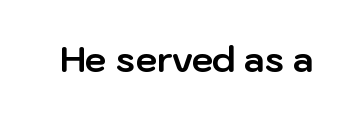
The image shows 35 px bold sans-serif type, upright; set normal letter spacing, not underlined; low stroke contrast and a medium x-height.
